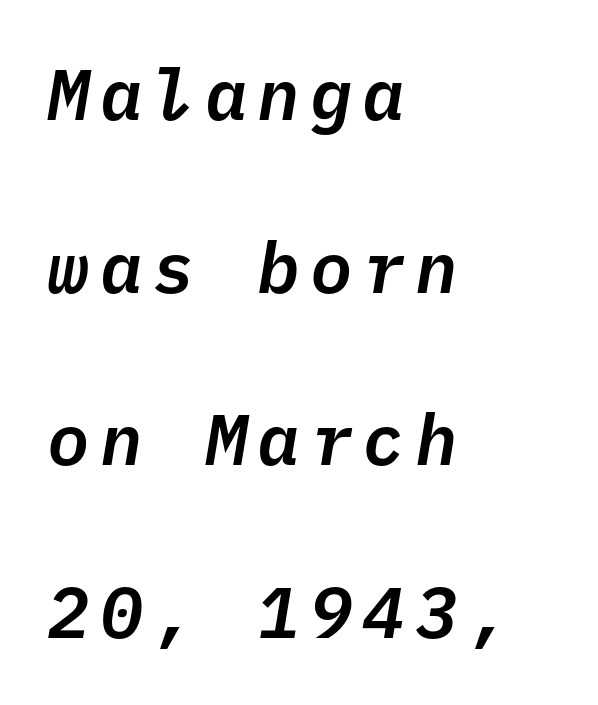
Q: Is the text italic (slanted)? A: Yes, it leans right by about 10 degrees.
Q: Is the text underlined? A: No.
Q: How is the paragraph aligned? A: Left-aligned.
Q: Is the spacing between lines tight, normal or loose? A: Loose.
Q: Width (condensed, normal, or wide)? A: Normal.
Q: Stroke contrast? A: Low.
Q: x-height? A: Medium.
Q: Monospaced? A: Yes.
